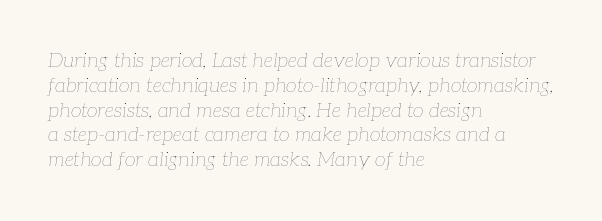
Q: Is the text bold? A: No.
Q: Is the text italic (slanted)? A: Yes, it leans right by about 7 degrees.
Q: Is the text underlined? A: No.
Q: How is the paragraph aligned? A: Left-aligned.
Q: Is the spacing between letters normal or unusually wide? A: Normal.
